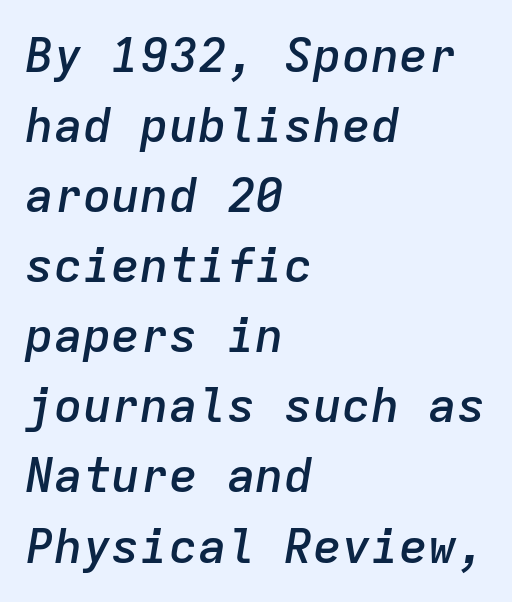
The image shows 48 px semibold type, italic (leaning right), monospaced; set left-aligned, normal line spacing (1.46x), normal letter spacing, not underlined; low stroke contrast and a medium x-height.
